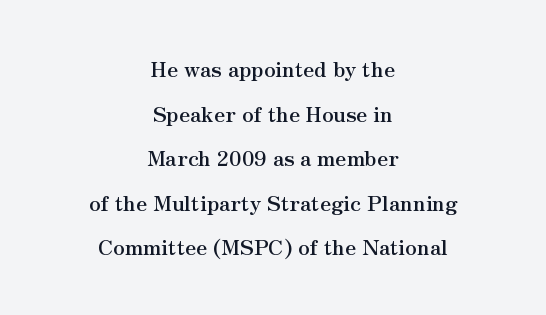
Italic? Not at all — the glyphs are vertical. Notice how the passage keeps no hard edge, just a central spine. Whoever set this chose breathing room over compactness in the vertical rhythm. The passage shown is not underscored anywhere.
